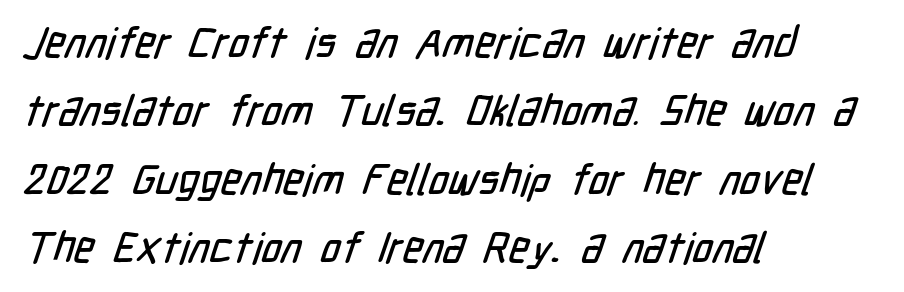
Only glyphs here, with clear space below each row. The face used here is proportionally spaced, like ordinary book or web type. The characters display no serif detailing; their extremities are plain. Alignment: flush left. Leading: standard. You could call the tracking neutral — neither tight nor loose.
